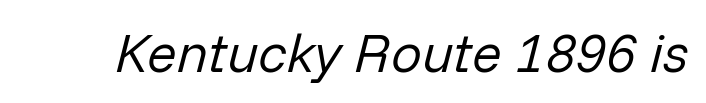
Q: Is the text bold? A: No.
Q: Is the text italic (slanted)? A: Yes, it leans right by about 14 degrees.
Q: Is the text underlined? A: No.
Q: Is the spacing between letters normal or unusually wide? A: Normal.
Q: Width (condensed, normal, or wide)? A: Normal.
Q: Stroke contrast? A: Low.
Q: x-height? A: Medium.
Q: Monospaced? A: No.
